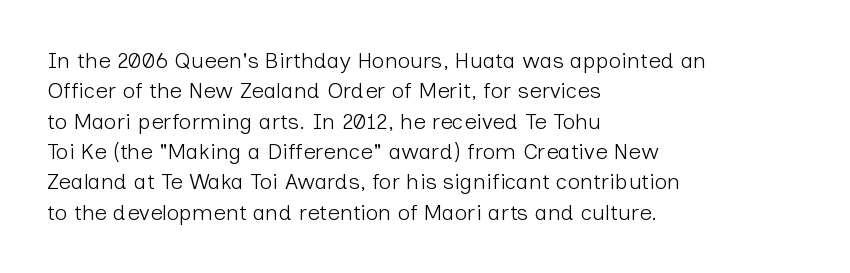
A quiet, ordinary-to-light weight characterises the typeface. The text block is weighted toward the left margin, trailing off unevenly rightward. This rendering leaves character spacing at its baseline value. Characters remain perfectly vertical along every line. The strip under each line holds only bare page.
